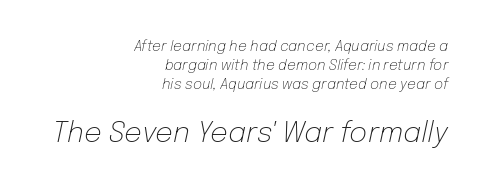
Scale increases going downward across the two blocks. Between one letter and the next there's only the usual sliver of space. Character widths vary here, with narrow letters taking less room than wide ones. Notice how the passage keeps a crisp vertical edge on the right only.
